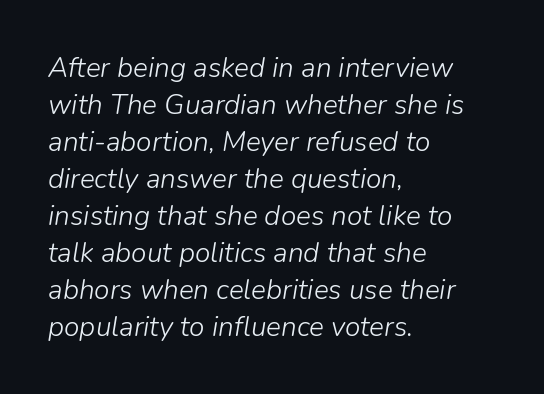
{"italic": "yes", "lean": "right", "slant_degrees": 9, "bold": "no", "weight": "light", "width": "normal", "stroke_contrast": "low", "x_height": "medium", "monospaced": "no", "underline": "no", "align": "left", "line_spacing": "normal", "line_spacing_ratio": 1.32, "letter_spacing": "normal", "letter_spacing_em": 0.0, "glyph_px": 28}
